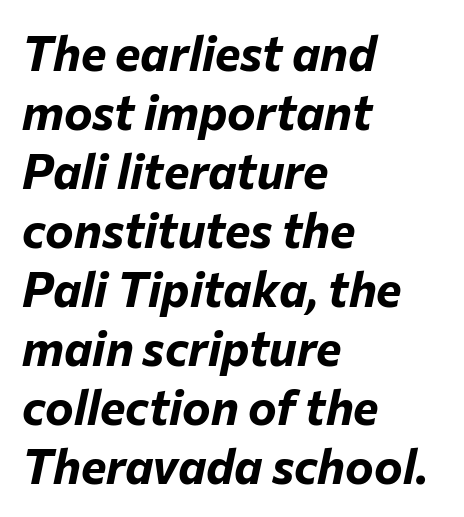
Heft: maximum for text — a bold. These lines are rendered in a variable-pitch font. Is the letter spacing exaggerated? No — it looks like the ordinary default. The specimen reads as italic at a glance. Letters rest on an invisible, unmarked baseline. Where is the straight margin? On the left.
